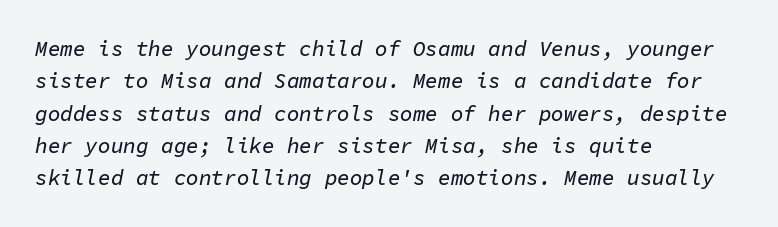
Q: Is the text italic (slanted)? A: Yes, it leans right by about 11 degrees.
Q: Is the text underlined? A: No.
Q: How is the paragraph aligned? A: Left-aligned.
Q: Is the spacing between letters normal or unusually wide? A: Normal.
Q: Is the spacing between lines tight, normal or loose? A: Normal.
